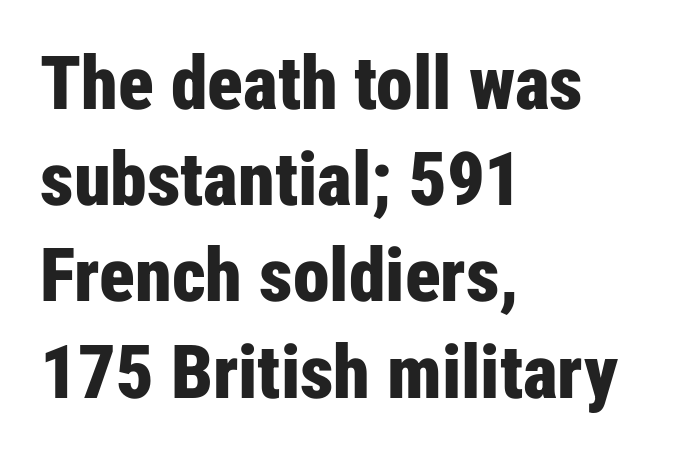
Q: Is the text bold? A: Yes.
Q: Is the text italic (slanted)? A: No, it is upright.
Q: Is the typeface a serif or a sans-serif typeface? A: Sans-serif.
Q: Is the text underlined? A: No.
Q: How is the paragraph aligned? A: Left-aligned.
Q: Is the spacing between letters normal or unusually wide? A: Normal.
Q: Is the spacing between lines tight, normal or loose? A: Normal.
Q: Width (condensed, normal, or wide)? A: Condensed.
Q: Stroke contrast? A: Low.
Q: x-height? A: Medium.
Q: Monospaced? A: No.
